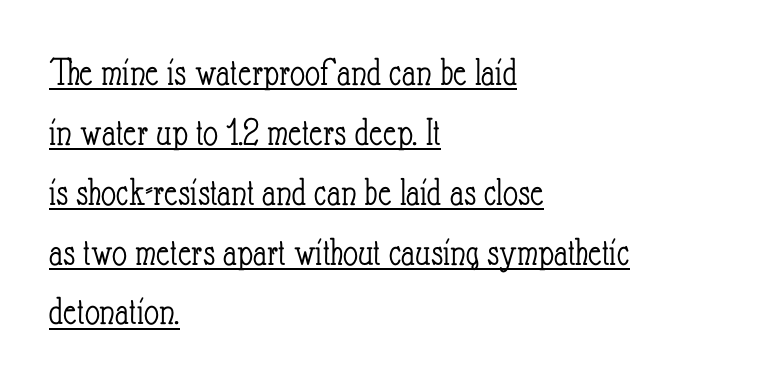
Regular leading. Vertical stems look standard width or narrower in stroke. Here the designer chose a conventional face with non-uniform glyph widths. These characters rest on top of a visible drawn line. All the whitespace from short lines collects on the right.
